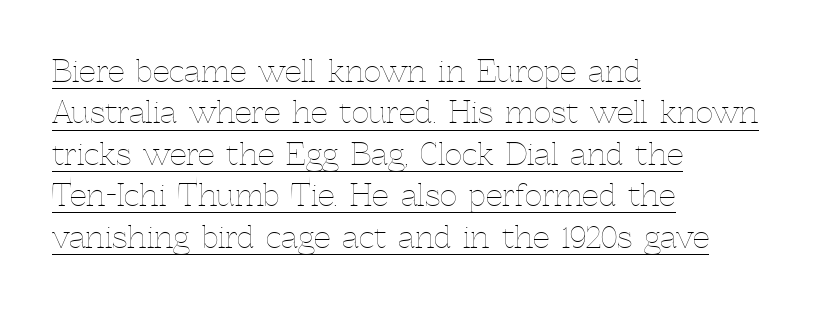
These lines are rendered in a variable-pitch font. Unbolded letterforms with no extra heft. Does the lettering tilt? It doesn't — this is upright. Line beginnings align vertically; line endings do not.
